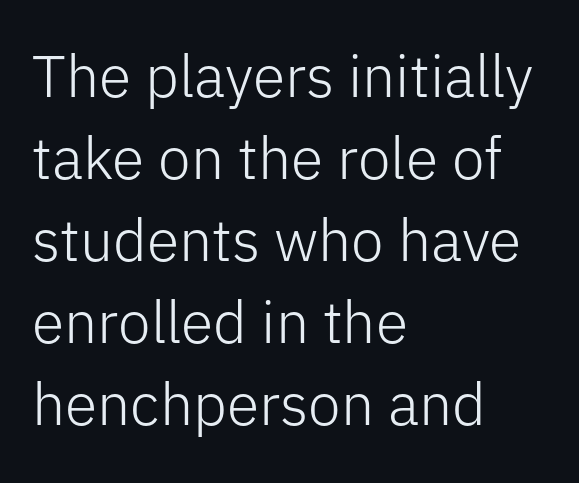
Q: Is the text bold? A: No.
Q: Is the text italic (slanted)? A: No, it is upright.
Q: Is the typeface a serif or a sans-serif typeface? A: Sans-serif.
Q: Is the text underlined? A: No.
Q: How is the paragraph aligned? A: Left-aligned.
Q: Is the spacing between letters normal or unusually wide? A: Normal.
Q: Is the spacing between lines tight, normal or loose? A: Normal.
Q: Width (condensed, normal, or wide)? A: Normal.
Q: Stroke contrast? A: Low.
Q: x-height? A: Medium.
Q: Monospaced? A: No.
